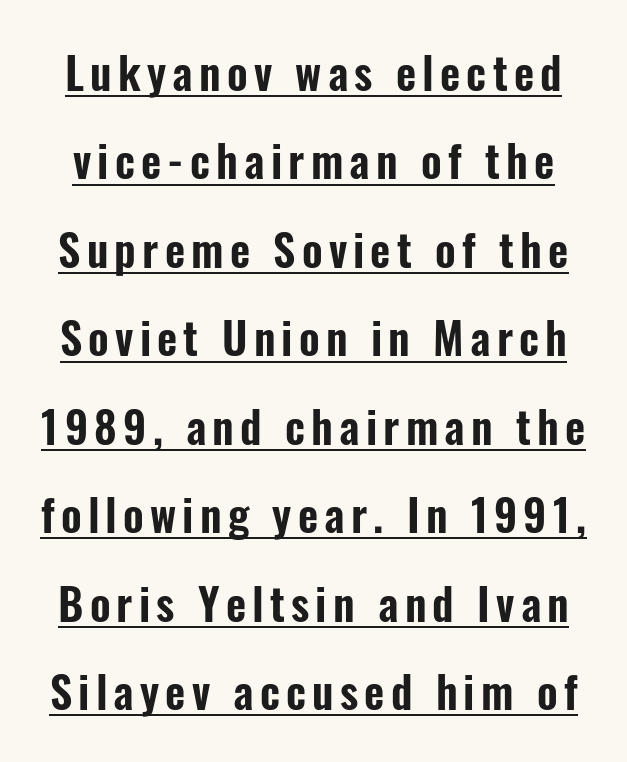
Q: Is the text italic (slanted)? A: No, it is upright.
Q: Is the typeface a serif or a sans-serif typeface? A: Sans-serif.
Q: Is the text underlined? A: Yes.
Q: Is the spacing between lines tight, normal or loose? A: Loose.
Q: Width (condensed, normal, or wide)? A: Condensed.
Q: Stroke contrast? A: Low.
Q: x-height? A: Medium.
Q: Monospaced? A: No.
